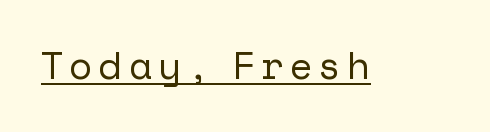
This sample uses an upright cut, with every glyph sitting square on the baseline. Observe the absence of serifs on each vertical stroke in this sample. A typographer would call this underscored text.
